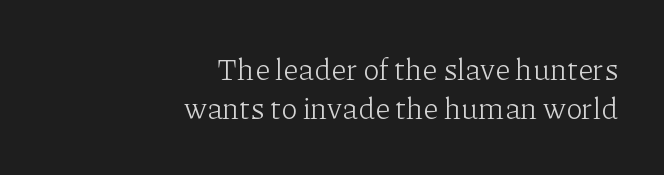
The image shows 30 px light serif type, upright; set right-aligned, normal line spacing (1.29x), normal letter spacing, not underlined; low stroke contrast and a medium x-height.
